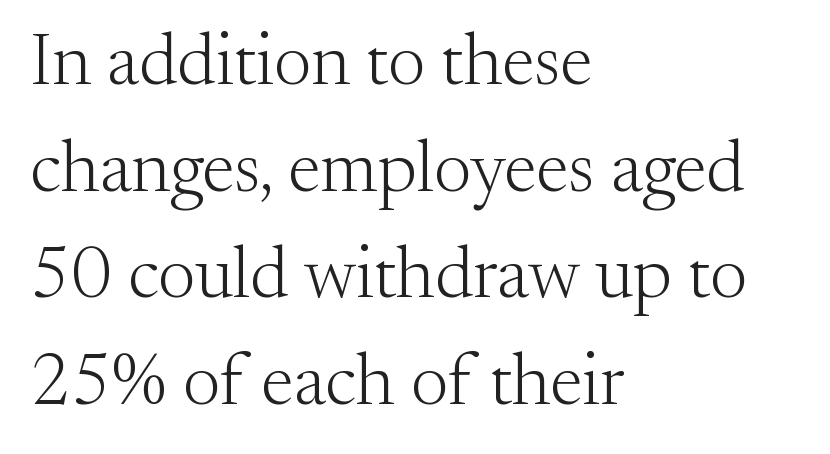
{"serif": "yes", "italic": "no", "bold": "no", "weight": "light", "width": "normal", "stroke_contrast": "medium", "x_height": "small", "monospaced": "no", "underline": "no", "align": "left", "line_spacing": "normal", "line_spacing_ratio": 1.46, "letter_spacing": "normal", "letter_spacing_em": 0.0, "glyph_px": 73}
